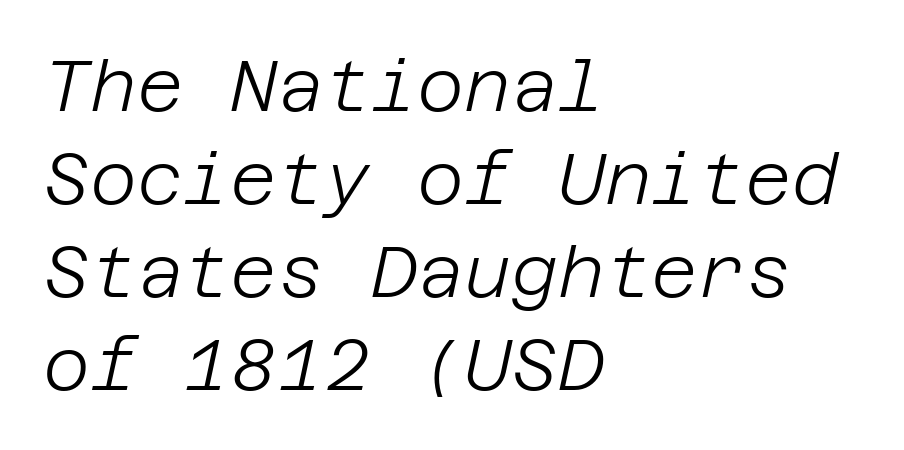
{"italic": "yes", "lean": "right", "slant_degrees": 12, "bold": "no", "weight": "light", "width": "normal", "stroke_contrast": "low", "x_height": "large", "underline": "no", "align": "left", "line_spacing": "normal", "line_spacing_ratio": 1.29, "letter_spacing": "normal", "letter_spacing_em": 0.0, "glyph_px": 72}
